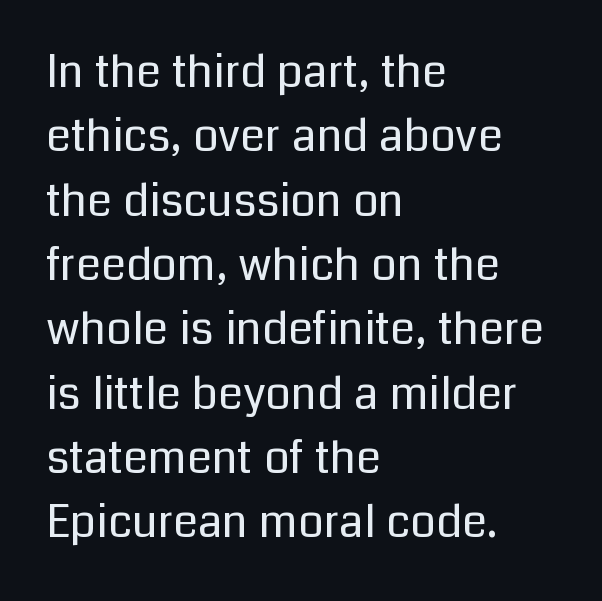
The image shows 45 px regular-weight sans-serif type, upright; set left-aligned, normal line spacing (1.43x), normal letter spacing, not underlined; low stroke contrast and a medium x-height.
